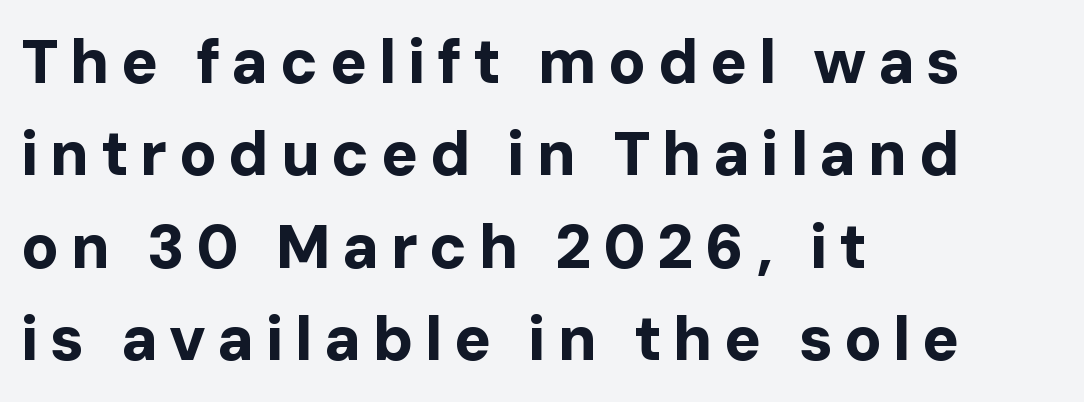
{"serif": "no", "italic": "no", "bold": "yes", "weight": "bold", "width": "normal", "stroke_contrast": "low", "x_height": "medium", "monospaced": "no", "underline": "no", "align": "left", "line_spacing": "normal", "line_spacing_ratio": 1.49, "glyph_px": 62}
